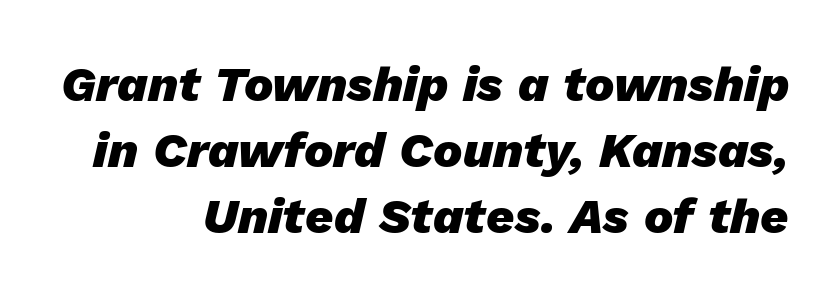
Q: Is the text bold? A: Yes.
Q: Is the text italic (slanted)? A: Yes, it leans right by about 13 degrees.
Q: Is the text underlined? A: No.
Q: How is the paragraph aligned? A: Right-aligned.
Q: Is the spacing between letters normal or unusually wide? A: Normal.
Q: Is the spacing between lines tight, normal or loose? A: Normal.
Q: Width (condensed, normal, or wide)? A: Normal.
Q: Stroke contrast? A: Low.
Q: x-height? A: Medium.
Q: Monospaced? A: No.
